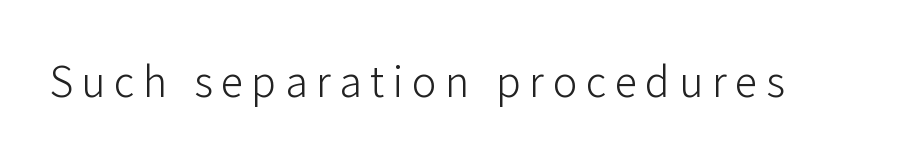
{"serif": "no", "italic": "no", "bold": "no", "weight": "light", "width": "normal", "stroke_contrast": "low", "x_height": "medium", "monospaced": "no", "underline": "no", "letter_spacing": "wide", "letter_spacing_em": 0.21, "glyph_px": 41}
